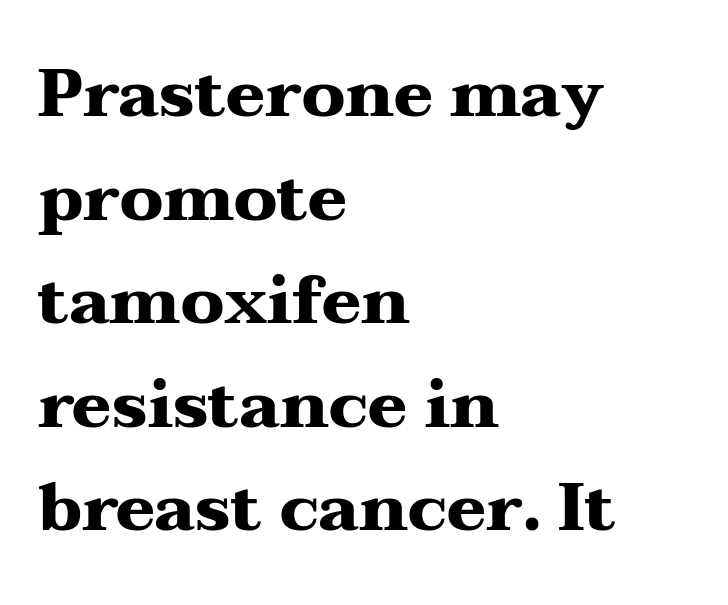
A bare baseline throughout the passage. In terms of letterspacing, this is plain default setting. Looks like regular typesetting: each glyph gets only the width it needs. The rendering uses a moderate line-height, typical for paragraphs. Characters remain perfectly vertical along every line. Notice how the passage keeps a crisp vertical edge on the left only.
